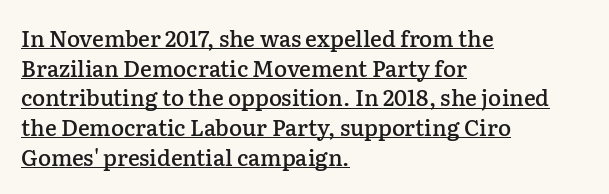
Q: Is the text bold? A: Semi-bold.
Q: Is the text italic (slanted)? A: No, it is upright.
Q: Is the text underlined? A: Yes.
Q: How is the paragraph aligned? A: Left-aligned.
Q: Is the spacing between letters normal or unusually wide? A: Normal.
Q: Is the spacing between lines tight, normal or loose? A: Normal.
